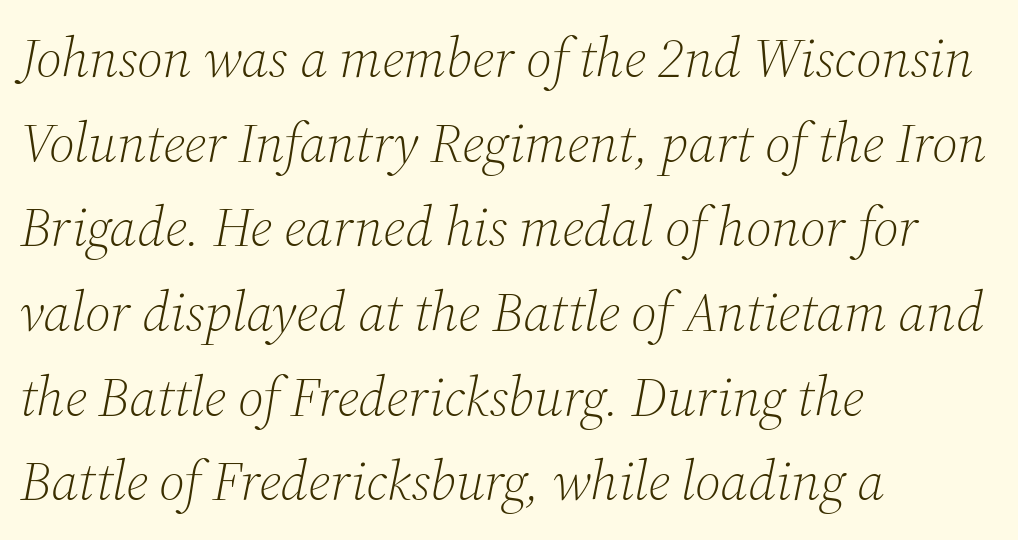
The image shows 55 px light serif type, italic (leaning right); set left-aligned, normal line spacing (1.54x), normal letter spacing, not underlined; medium stroke contrast and a medium x-height.
